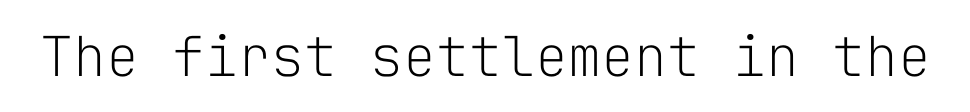
{"serif": "no", "italic": "no", "bold": "no", "weight": "light", "width": "normal", "stroke_contrast": "low", "x_height": "medium", "monospaced": "yes", "underline": "no", "letter_spacing": "normal", "letter_spacing_em": 0.0, "glyph_px": 55}
